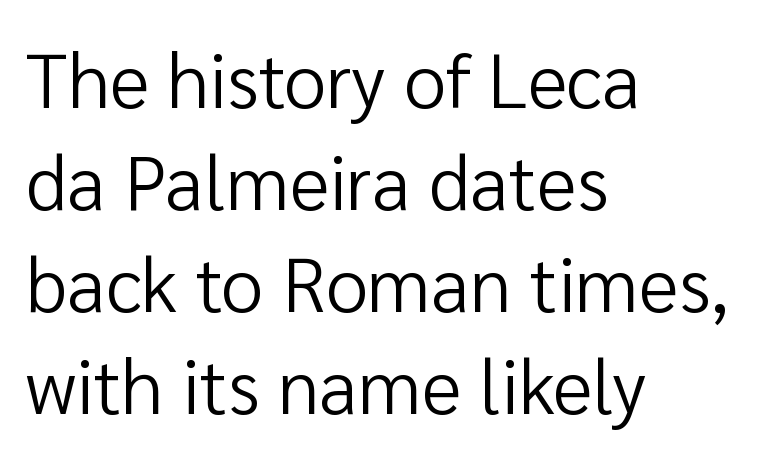
{"serif": "no", "italic": "no", "bold": "no", "weight": "regular", "width": "normal", "stroke_contrast": "low", "x_height": "medium", "monospaced": "no", "underline": "no", "align": "left", "line_spacing": "normal", "line_spacing_ratio": 1.34, "letter_spacing": "normal", "letter_spacing_em": 0.0, "glyph_px": 76}
